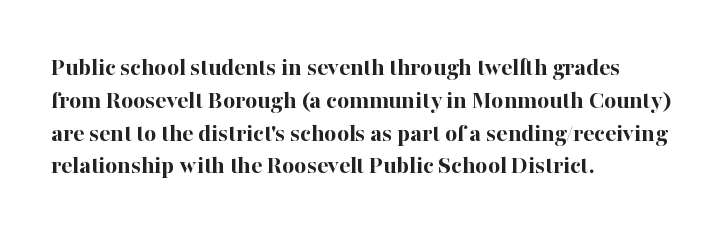
{"italic": "no", "bold": "yes", "underline": "no", "align": "left", "line_spacing": "normal", "line_spacing_ratio": 1.26, "letter_spacing": "normal", "letter_spacing_em": 0.0, "glyph_px": 26}
